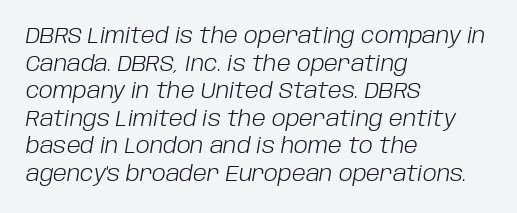
The image shows 21 px text type, italic (leaning right); set left-aligned, normal line spacing (1.31x), normal letter spacing, not underlined.
